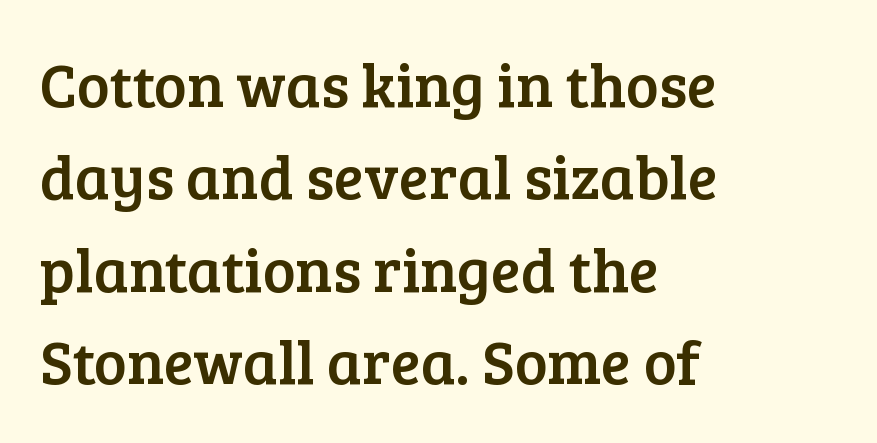
The image shows 62 px serif type, upright; set left-aligned, normal line spacing (1.49x), normal letter spacing, not underlined; low stroke contrast and a medium x-height.
